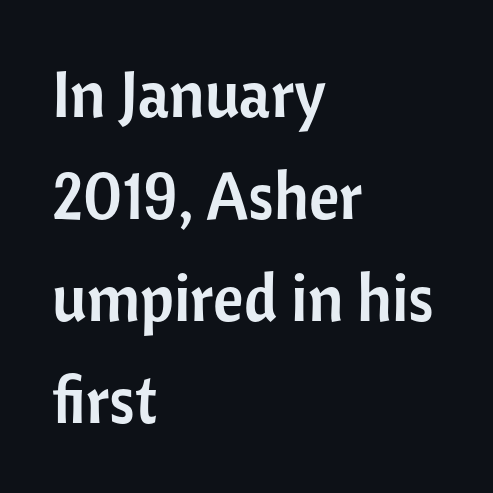
The rendering anchors every line to the left-hand side. This is the regular roman posture of the typeface. Varying glyph widths throughout — classic text-font behaviour. Plain, unruled lines of type.
